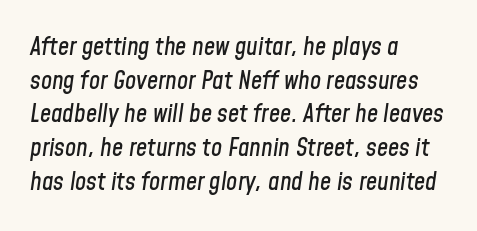
A typesetter would mark this as italic. The paragraph shown leans on its left margin. The rendering uses a moderate line-height, typical for paragraphs. Words float on clear page, feet unadorned.
